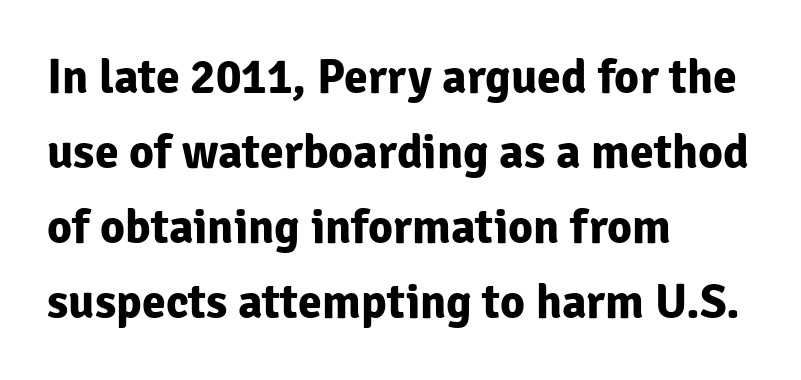
A typesetter would call this zero additional tracking. The block of text has a typical density, with ordinary space between rows. Typographically, this falls in the sans-serif category. The passage is arranged the way most books set body copy — flush left. The axis of the letterforms is exactly vertical. Underline: absent.
